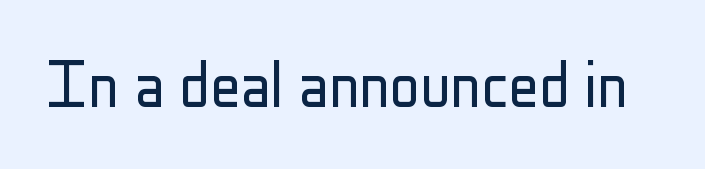
{"serif": "no", "italic": "no", "bold": "no", "weight": "light", "width": "condensed", "stroke_contrast": "low", "x_height": "medium", "monospaced": "no", "underline": "no", "letter_spacing": "normal", "letter_spacing_em": 0.0, "glyph_px": 76}
